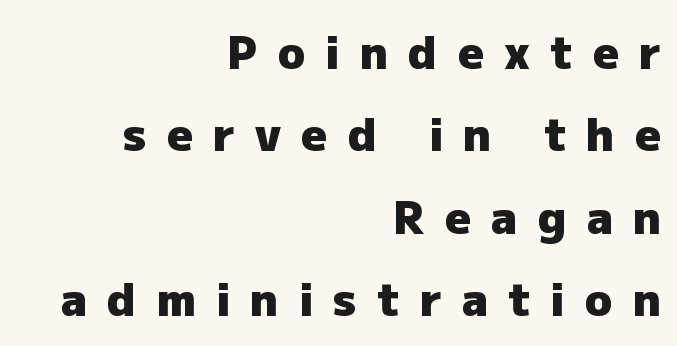
The letters stand straight up with perfectly vertical stems. The compositor pushed each line to the right boundary. Strong, thick strokes mark this as bold type. The letterforms stand isolated, each surrounded by extra space. Font category for this specimen: sans-serif. Only glyphs here, with clear space below each row.
